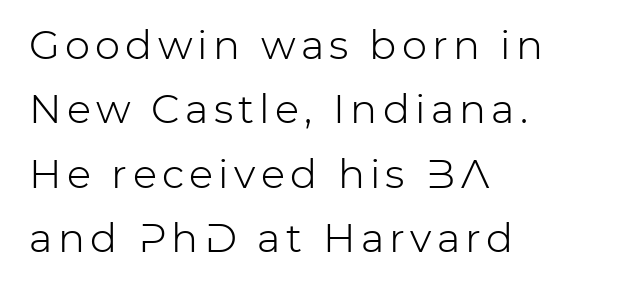
The image shows 40 px light sans-serif type, upright; set left-aligned, normal line spacing (1.61x), not underlined; low stroke contrast and a medium x-height.
